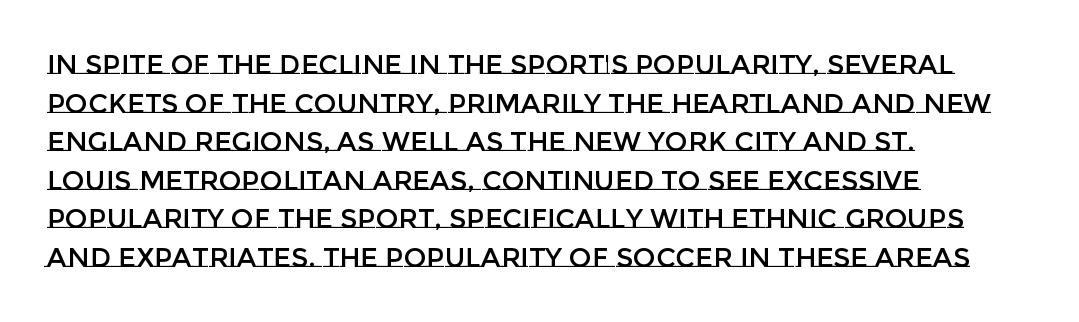
The image shows 27 px text type, upright; set left-aligned, normal line spacing (1.43x), normal letter spacing, not underlined.
